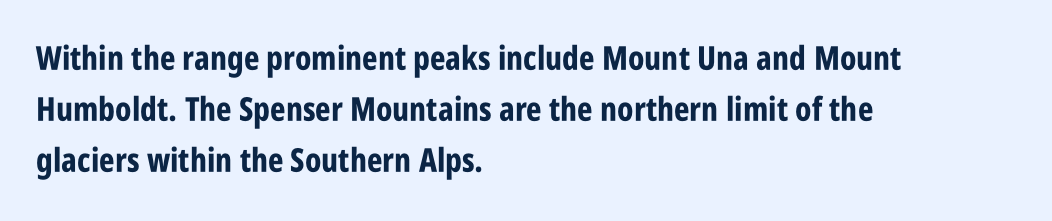
Q: Is the text bold? A: Yes.
Q: Is the text italic (slanted)? A: No, it is upright.
Q: Is the typeface a serif or a sans-serif typeface? A: Sans-serif.
Q: Is the text underlined? A: No.
Q: How is the paragraph aligned? A: Left-aligned.
Q: Is the spacing between letters normal or unusually wide? A: Normal.
Q: Is the spacing between lines tight, normal or loose? A: Normal.
Q: Width (condensed, normal, or wide)? A: Condensed.
Q: Stroke contrast? A: Low.
Q: x-height? A: Large.
Q: Monospaced? A: No.
